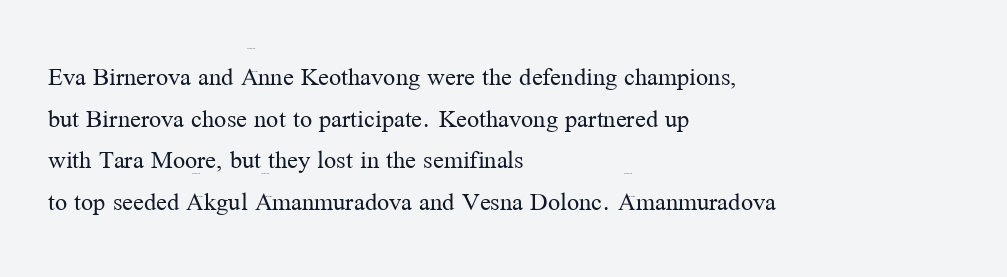
The image shows 27 px text type, upright; set left-aligned, normal line spacing (1.54x), normal letter spacing, not underlined.
